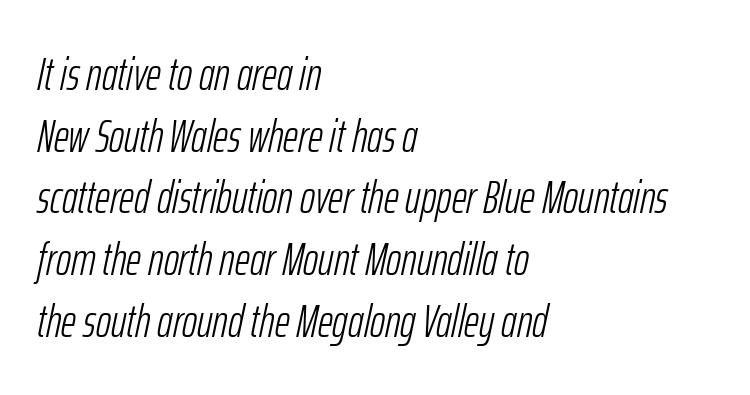
The image shows 46 px light, condensed type, italic (leaning right); set left-aligned, normal line spacing (1.34x), normal letter spacing, not underlined; low stroke contrast and a medium x-height.
